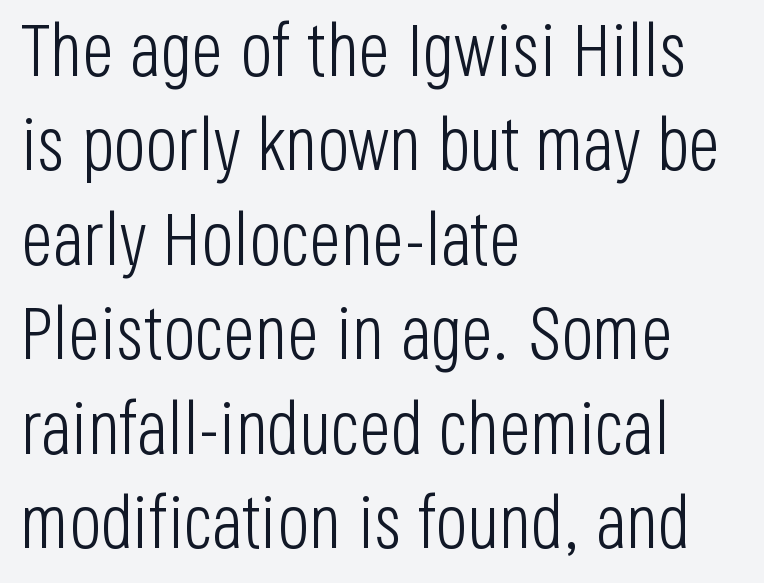
These glyphs show unthickened strokes, regular width or finer. These lines stack with their left ends in a neat column. Successive baselines arrive at the customary interval. There is no visible air inserted between adjacent glyphs.
